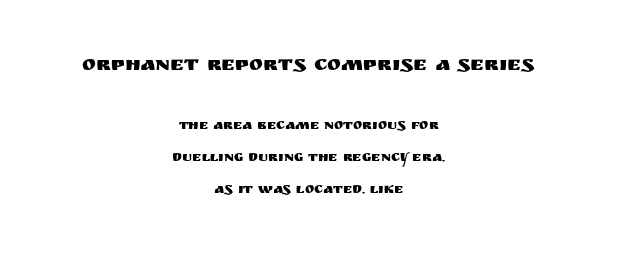
It's the straight-up-and-down kind of type. Airy leading. This sample uses plain, unmodified letter spacing. Casual observation: everything's sitting right in the middle.
